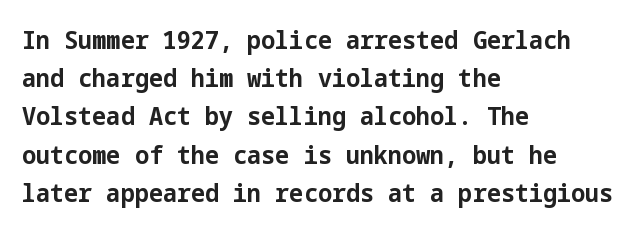
The image shows 25 px bold type, upright; set left-aligned, normal line spacing (1.53x), normal letter spacing, not underlined.
